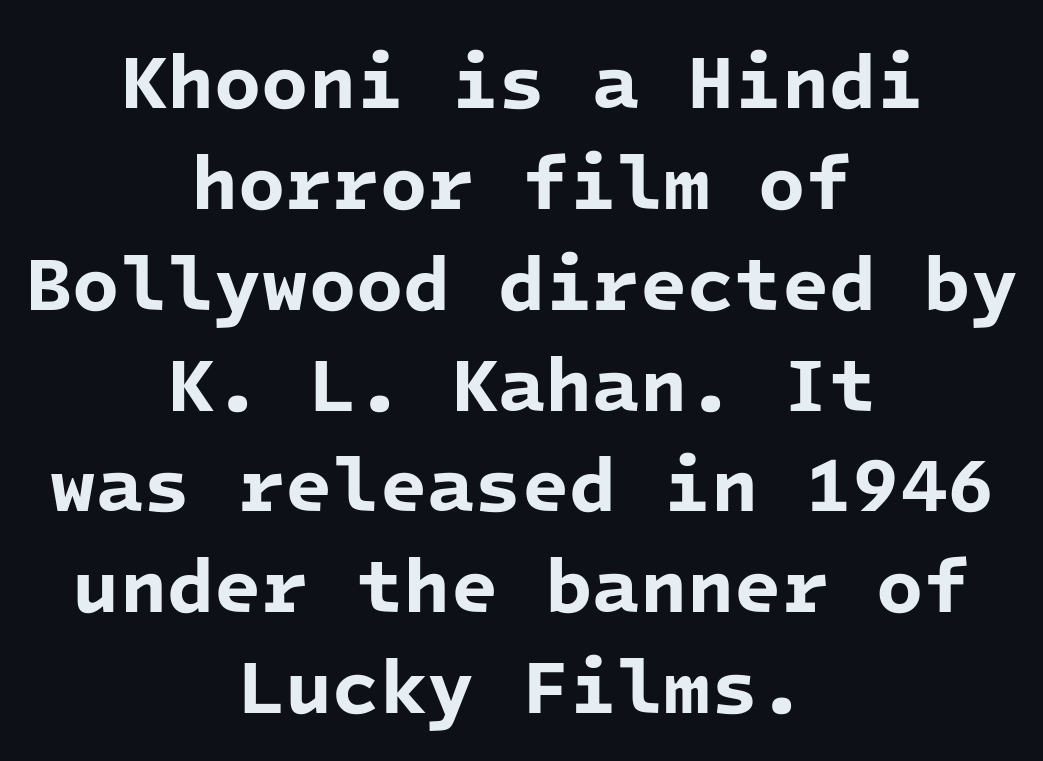
{"serif": "no", "bold": "yes", "weight": "bold", "width": "normal", "stroke_contrast": "low", "x_height": "medium", "monospaced": "yes", "underline": "no", "align": "center", "line_spacing": "normal", "line_spacing_ratio": 1.31, "letter_spacing": "normal", "letter_spacing_em": 0.0, "glyph_px": 77}
